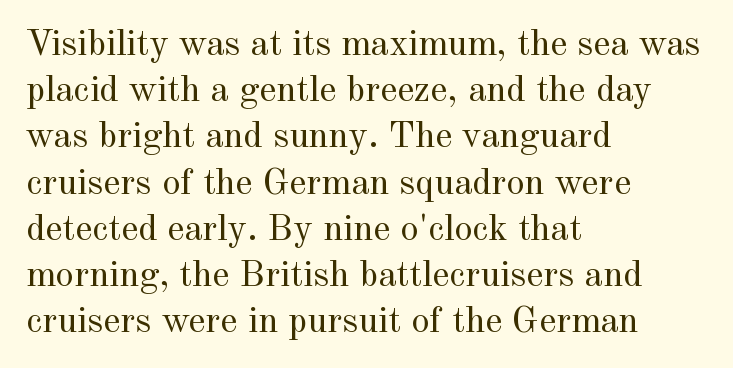
Q: Is the text bold? A: No.
Q: Is the text italic (slanted)? A: No, it is upright.
Q: Is the typeface a serif or a sans-serif typeface? A: Serif.
Q: Is the text underlined? A: No.
Q: How is the paragraph aligned? A: Left-aligned.
Q: Is the spacing between letters normal or unusually wide? A: Normal.
Q: Is the spacing between lines tight, normal or loose? A: Normal.
Q: Width (condensed, normal, or wide)? A: Normal.
Q: x-height? A: Small.
Q: Monospaced? A: No.
